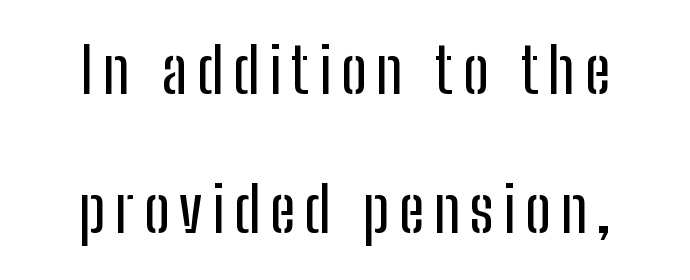
{"serif": "no", "italic": "no", "width": "condensed", "stroke_contrast": "low", "x_height": "medium", "monospaced": "no", "underline": "no", "line_spacing": "loose", "line_spacing_ratio": 2.21, "glyph_px": 63}
